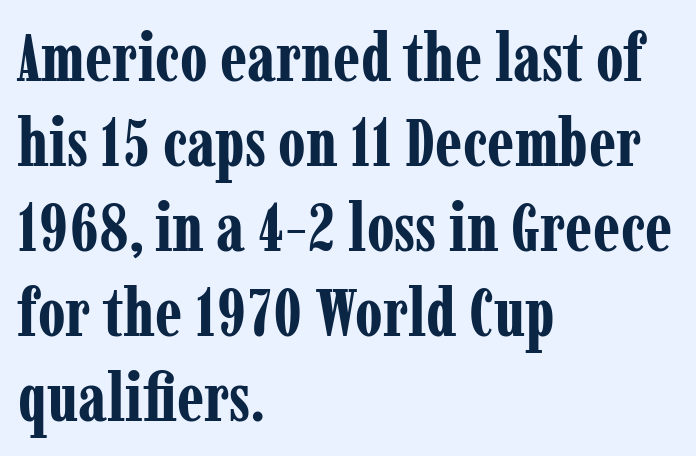
{"serif": "yes", "italic": "no", "bold": "yes", "weight": "bold", "width": "condensed", "stroke_contrast": "low", "x_height": "medium", "monospaced": "no", "underline": "no", "align": "left", "line_spacing": "normal", "line_spacing_ratio": 1.27, "letter_spacing": "normal", "letter_spacing_em": 0.0, "glyph_px": 67}
